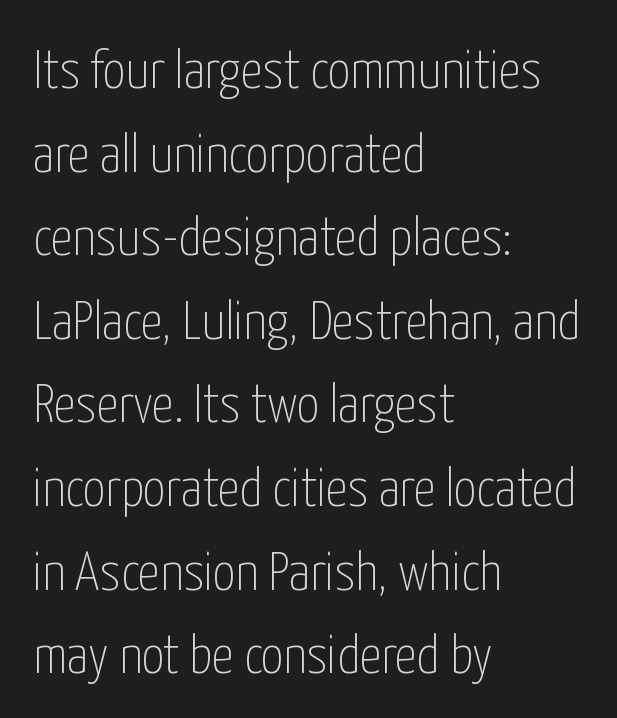
This sample uses plain, unmodified letter spacing. Does the lettering tilt? It doesn't — this is upright. Notice how the passage keeps a crisp vertical edge on the left only. I'd call this a sans setting — the letters go barefoot.
